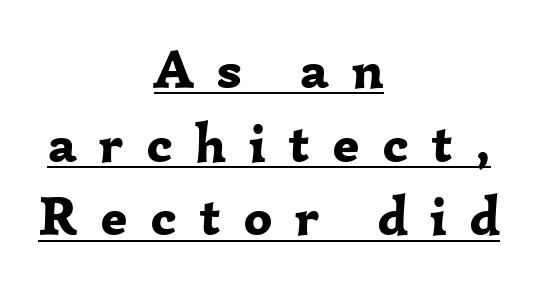
{"serif": "yes", "italic": "no", "bold": "yes", "weight": "bold", "width": "normal", "stroke_contrast": "low", "x_height": "medium", "monospaced": "no", "underline": "yes", "align": "center", "line_spacing": "normal", "line_spacing_ratio": 1.34, "letter_spacing": "wide", "letter_spacing_em": 0.42, "glyph_px": 55}
